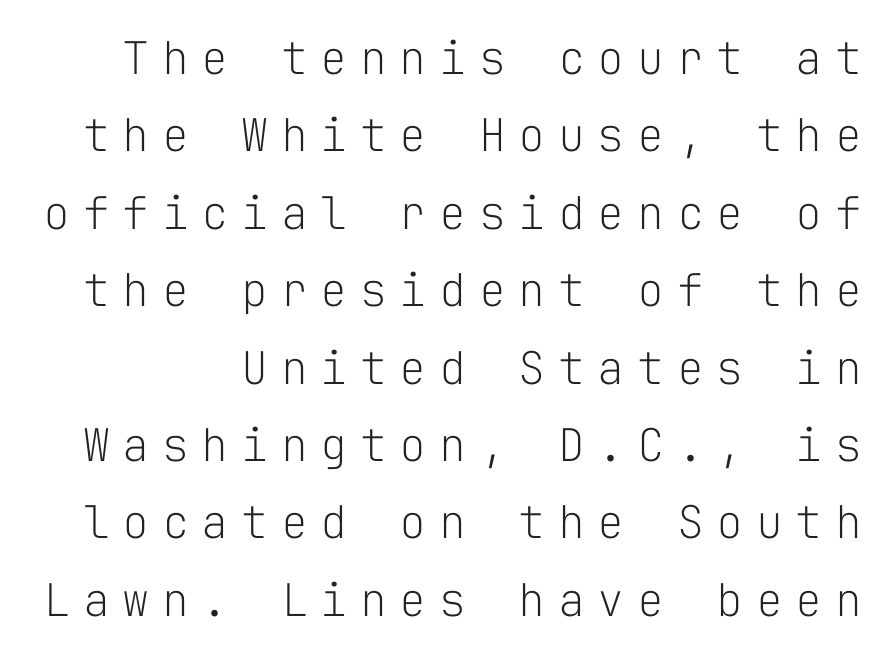
The image shows 45 px light sans-serif type, upright, monospaced; set line spacing 1.72x, unusually wide letter spacing (+0.28 em), not underlined; low stroke contrast and a medium x-height.
